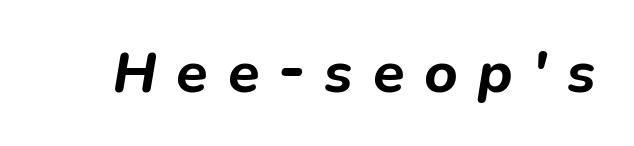
Plenty of ink on the page — the face is bold. Character widths vary here, with narrow letters taking less room than wide ones. The glyphs are unaccompanied by any horizontal stroke below them. Short note: letters widely spaced. A typesetter would mark this as italic.
